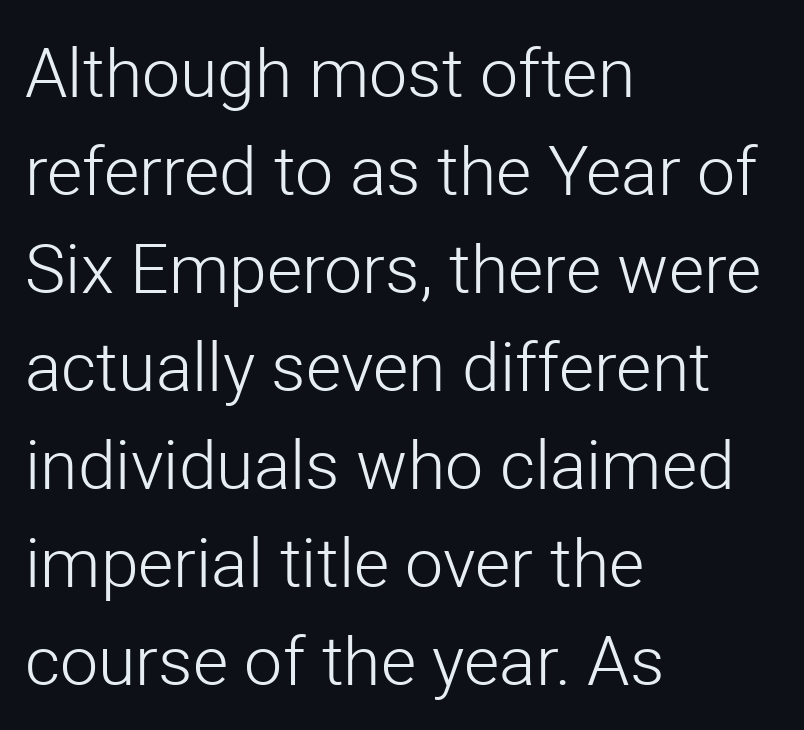
Q: Is the text bold? A: No.
Q: Is the text italic (slanted)? A: No, it is upright.
Q: Is the typeface a serif or a sans-serif typeface? A: Sans-serif.
Q: Is the text underlined? A: No.
Q: How is the paragraph aligned? A: Left-aligned.
Q: Is the spacing between letters normal or unusually wide? A: Normal.
Q: Is the spacing between lines tight, normal or loose? A: Normal.
Q: Width (condensed, normal, or wide)? A: Normal.
Q: Stroke contrast? A: Low.
Q: x-height? A: Medium.
Q: Monospaced? A: No.
